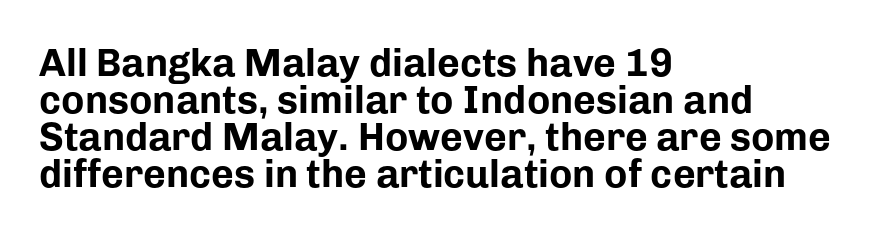
{"serif": "no", "italic": "no", "bold": "yes", "weight": "bold", "width": "normal", "stroke_contrast": "low", "x_height": "medium", "monospaced": "no", "underline": "no", "align": "left", "line_spacing": "tight", "line_spacing_ratio": 0.95, "letter_spacing": "normal", "letter_spacing_em": 0.0, "glyph_px": 39}
